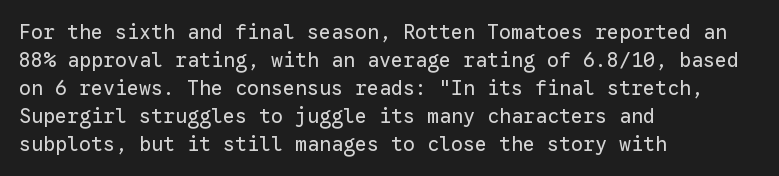
The image shows 20 px text type, upright; set left-aligned, normal line spacing (1.4x), normal letter spacing, not underlined.
